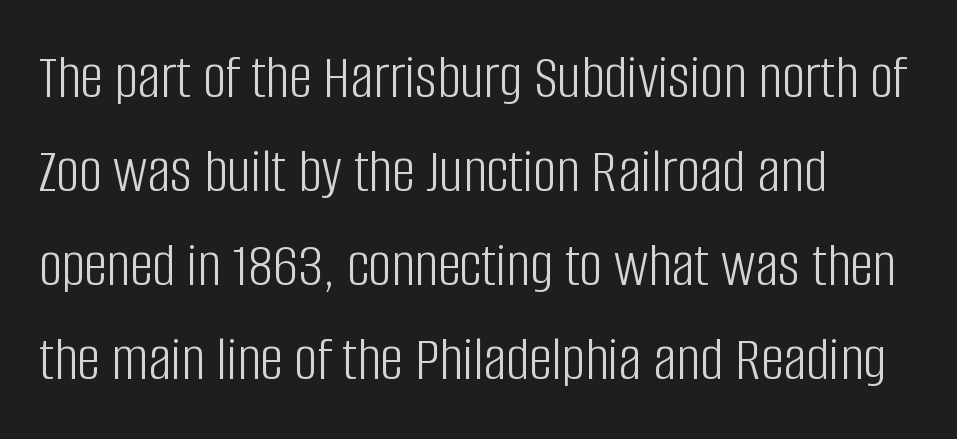
The image shows 64 px light, condensed sans-serif type, upright; set left-aligned, normal line spacing (1.47x), normal letter spacing, not underlined; low stroke contrast and a large x-height.
